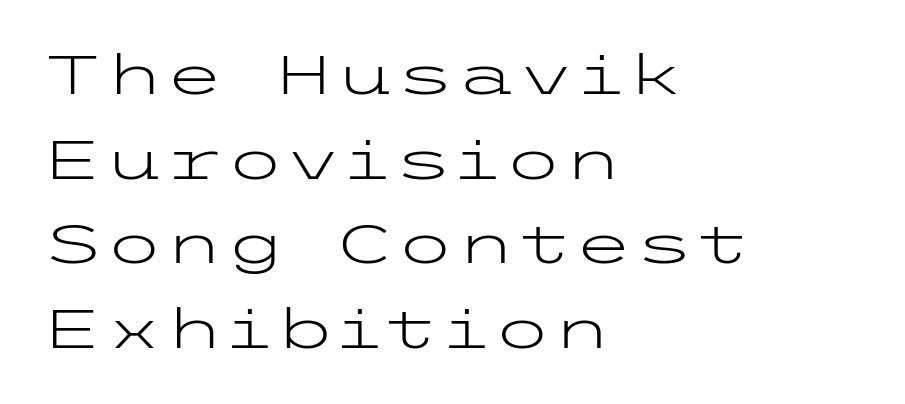
Q: Is the text bold? A: No.
Q: Is the text italic (slanted)? A: No, it is upright.
Q: Is the typeface a serif or a sans-serif typeface? A: Sans-serif.
Q: Is the text underlined? A: No.
Q: How is the paragraph aligned? A: Left-aligned.
Q: Is the spacing between letters normal or unusually wide? A: Normal.
Q: Is the spacing between lines tight, normal or loose? A: Normal.
Q: Width (condensed, normal, or wide)? A: Wide.
Q: Stroke contrast? A: Low.
Q: x-height? A: Medium.
